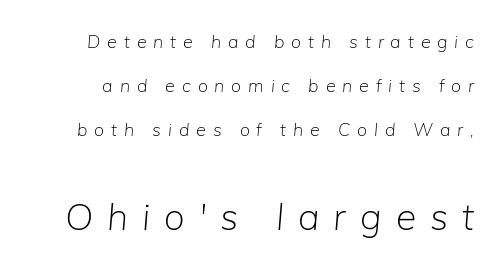
In this sample the second text group is rendered at the bigger scale. The rendering inserts visible extra space after every character. The lines are spread far apart with generous leading. Rule under the text: the space is simply empty. The font's italic variant was chosen for this text. Stroke mass is kept to a normal reading level or below.
